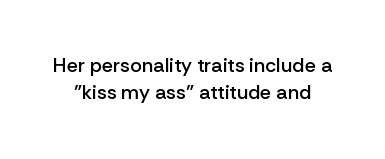
The image shows 20 px text type, upright; set normal line spacing (1.36x), normal letter spacing, not underlined.
